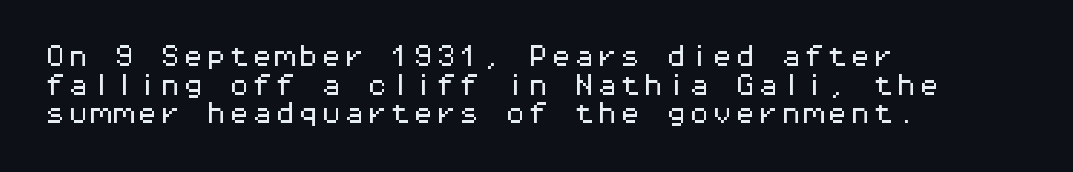
Q: Is the text italic (slanted)? A: No, it is upright.
Q: Is the text underlined? A: No.
Q: How is the paragraph aligned? A: Left-aligned.
Q: Is the spacing between letters normal or unusually wide? A: Normal.
